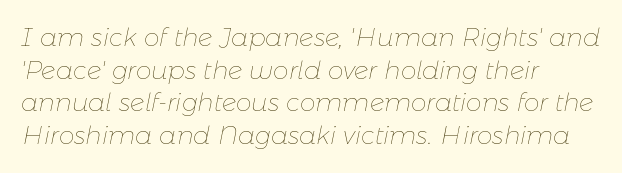
{"italic": "yes", "lean": "right", "slant_degrees": 11, "bold": "no", "underline": "no", "align": "left", "line_spacing": "normal", "line_spacing_ratio": 1.31, "letter_spacing": "normal", "letter_spacing_em": 0.0, "glyph_px": 25}
